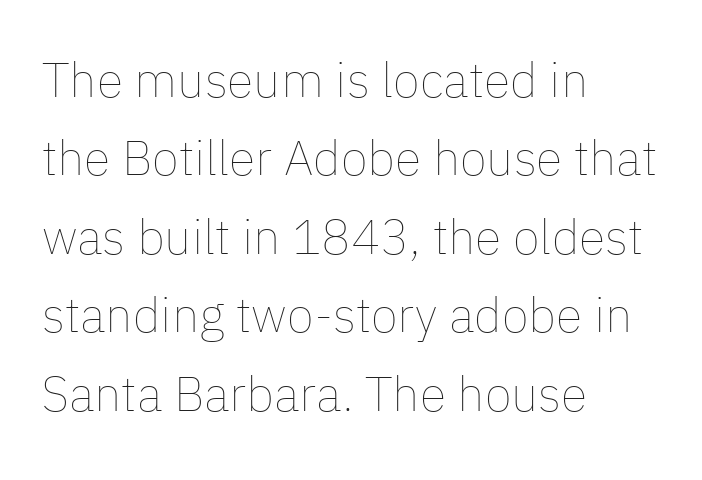
The image shows 49 px thin type, upright; set left-aligned, normal line spacing (1.6x), normal letter spacing, not underlined; low stroke contrast and a medium x-height.
